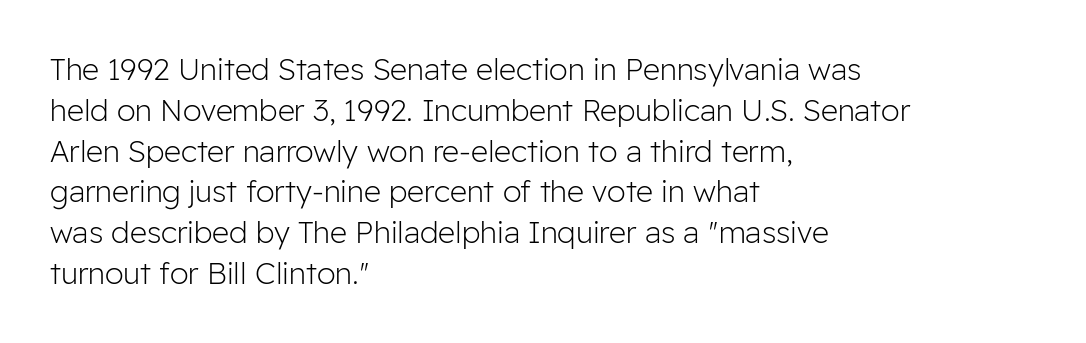
Q: Is the text bold? A: No.
Q: Is the text italic (slanted)? A: No, it is upright.
Q: Is the typeface a serif or a sans-serif typeface? A: Sans-serif.
Q: Is the text underlined? A: No.
Q: How is the paragraph aligned? A: Left-aligned.
Q: Is the spacing between letters normal or unusually wide? A: Normal.
Q: Is the spacing between lines tight, normal or loose? A: Normal.
Q: Width (condensed, normal, or wide)? A: Normal.
Q: Stroke contrast? A: Low.
Q: x-height? A: Medium.
Q: Monospaced? A: No.
